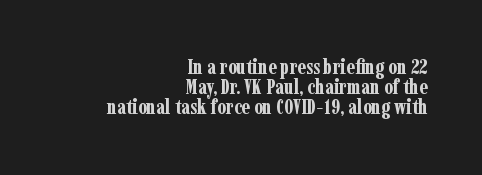
Does extra space separate the letters? No, they use regular spacing. Ascenders rise straight up at ninety degrees. Line spacing here is tight. The specimen omits any rule beneath the text block's lines. This sample is right-justified, so line beginnings fall wherever the words allow. Each glyph is drawn with heavy, bold strokes.
